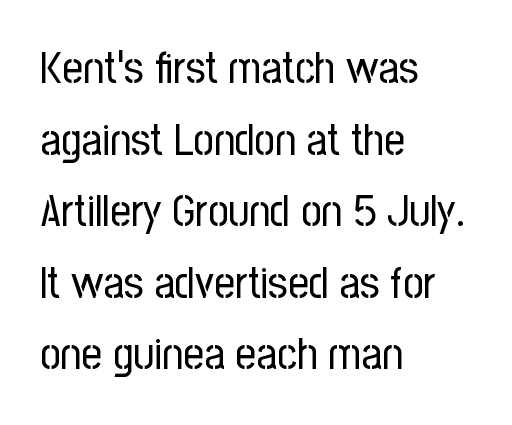
These lines are rendered in a variable-pitch font. Unmarked baselines from the first word to the last. Notice how the stems are strictly vertical — no italics here. Stem width sits at or under what a default text font uses. The letters sit at their default tracking, neither squeezed nor spread. Are there feet on the stems? There aren't — it's a sans.
